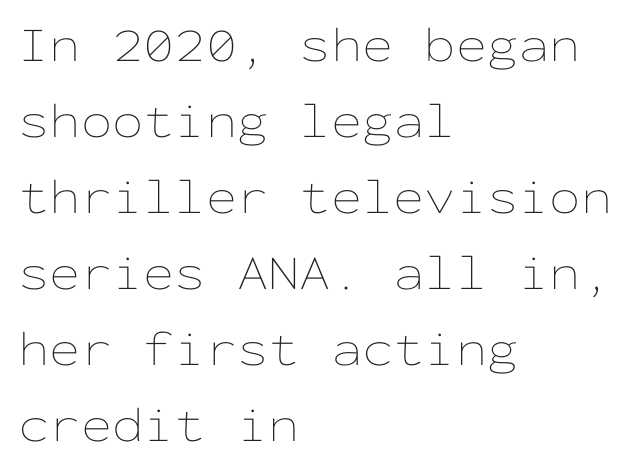
Style check: upright. This sample has the even, mechanical cadence of fixed-width lettering. Casual observation: everything's shoved over to the left. Beneath every word, the page is bare.
